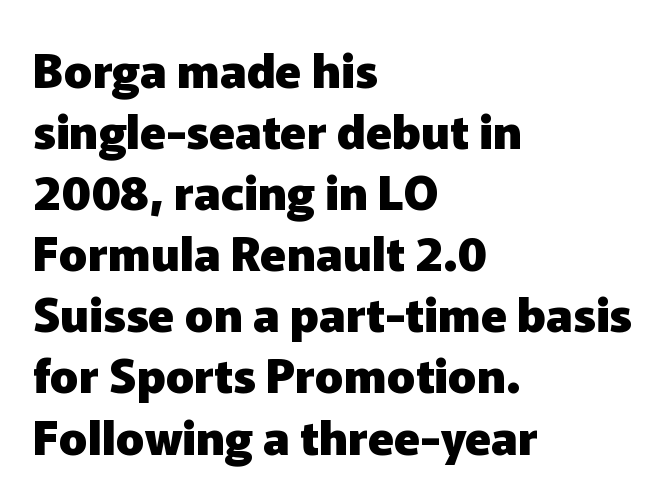
Horizontally, the lines are justified to the leading edge only. Honestly, there is no underline to notice here at all. Ordinary non-slanted type is in use. This sample uses a sans-serif face. The lines sit at an ordinary, default distance from one another.
